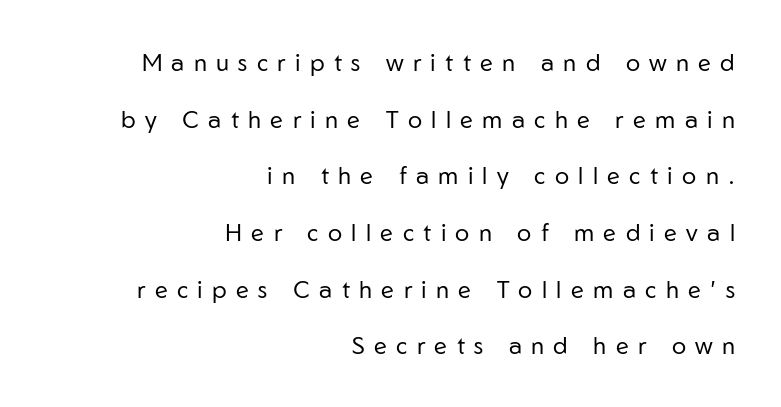
Unlike italic type, these characters show no tilt at all. A quiet, ordinary-to-light weight characterises the typeface. Which margin do the lines hug? The right one — the left edge is uneven. This sample uses expanded letter spacing, leaving extra air between glyphs. Line spacing here is loose. Descenders are the only things crossing below the line.
